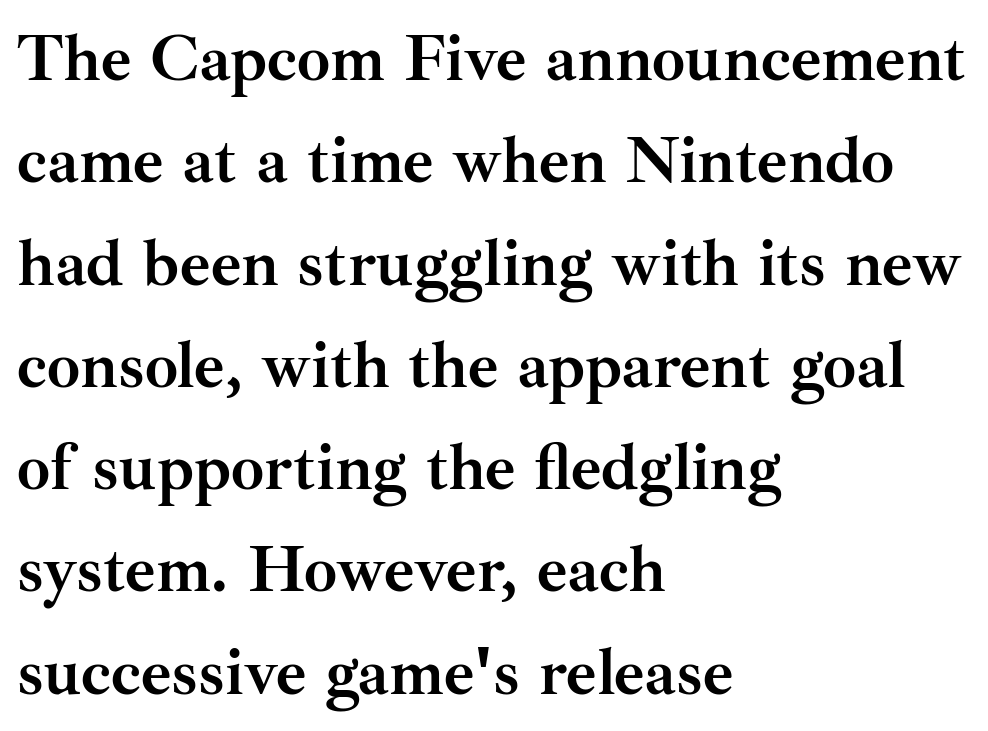
All the whitespace from short lines collects on the right. Weight: bold. You can tell from the footed stems that serif type was used. The rendering uses natural spacing where letterforms have individual widths. Reading down the column, the eye jumps a familiar distance to each next line.
